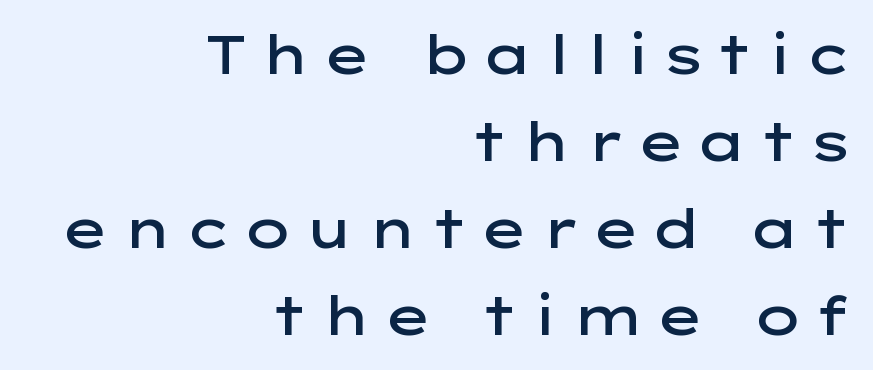
The image shows 53 px semibold, wide sans-serif type, upright; set right-aligned, normal line spacing (1.64x), not underlined; low stroke contrast and a medium x-height.
